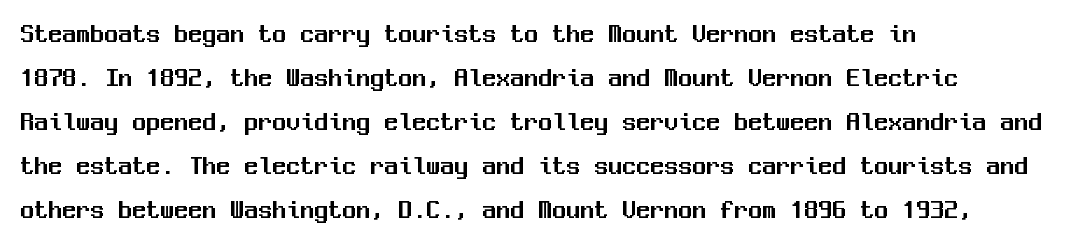
The image shows 28 px sans-serif type, upright, monospaced; set left-aligned, normal line spacing (1.57x), normal letter spacing, not underlined; medium stroke contrast and a medium x-height.
